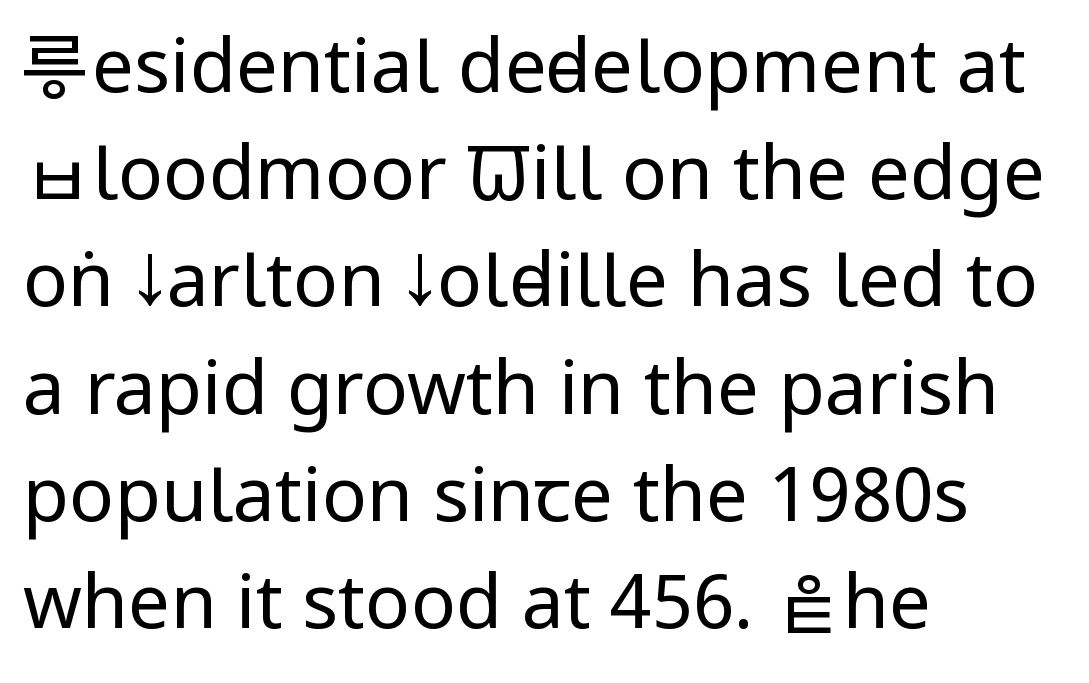
Q: Is the text bold? A: No.
Q: Is the text italic (slanted)? A: No, it is upright.
Q: Is the typeface a serif or a sans-serif typeface? A: Sans-serif.
Q: Is the text underlined? A: No.
Q: How is the paragraph aligned? A: Left-aligned.
Q: Is the spacing between letters normal or unusually wide? A: Normal.
Q: Is the spacing between lines tight, normal or loose? A: Normal.
Q: Width (condensed, normal, or wide)? A: Condensed.
Q: Stroke contrast? A: Low.
Q: x-height? A: Large.
Q: Monospaced? A: No.
